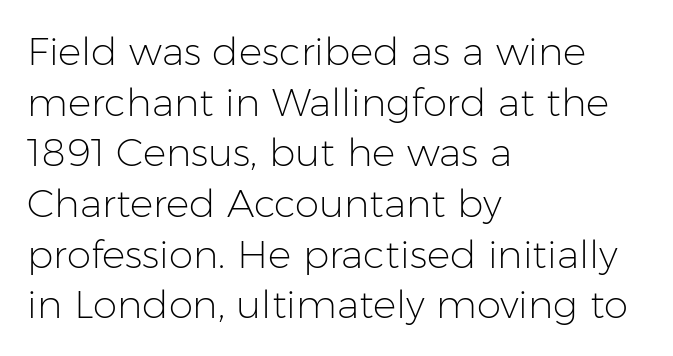
This rendering employs a face without finishing strokes, i.e., a sans-serif. Summary of weight: not heavy and not bold. Has an underline been added? It has not. Italic? Not at all — the glyphs are vertical. Alignment: flush left. You could not count columns in this text — the font is proportionally spaced.
